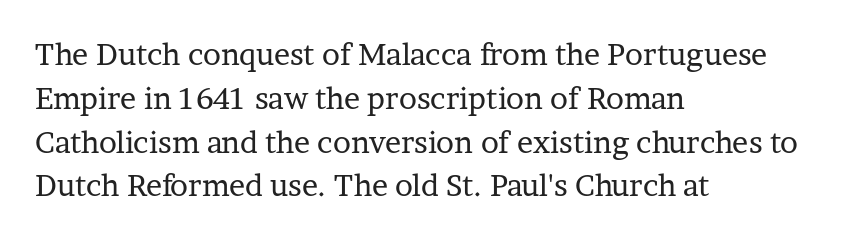
The typeface has the unassuming heft of standard copy or less. Think of a printed novel: that variable character pitch is what you see here. Honestly, there is no underline to notice here at all. Leading: standard.
